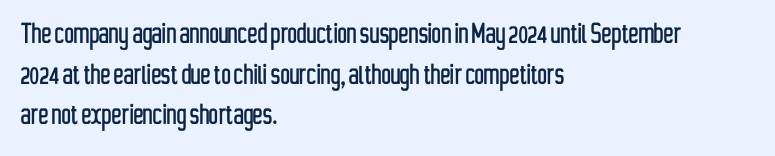
Q: Is the text italic (slanted)? A: No, it is upright.
Q: Is the typeface a serif or a sans-serif typeface? A: Sans-serif.
Q: Is the text underlined? A: No.
Q: How is the paragraph aligned? A: Left-aligned.
Q: Is the spacing between letters normal or unusually wide? A: Normal.
Q: Width (condensed, normal, or wide)? A: Condensed.
Q: Stroke contrast? A: Low.
Q: x-height? A: Medium.
Q: Monospaced? A: No.
